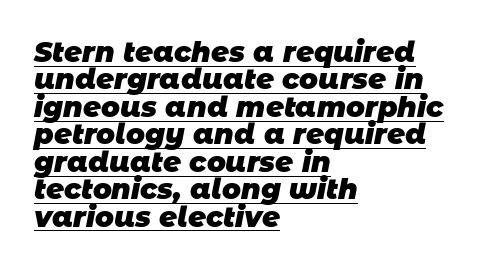
The image shows 28 px heavy sans-serif type; set left-aligned, tight line spacing (0.98x), normal letter spacing, underlined; low stroke contrast and a large x-height.
